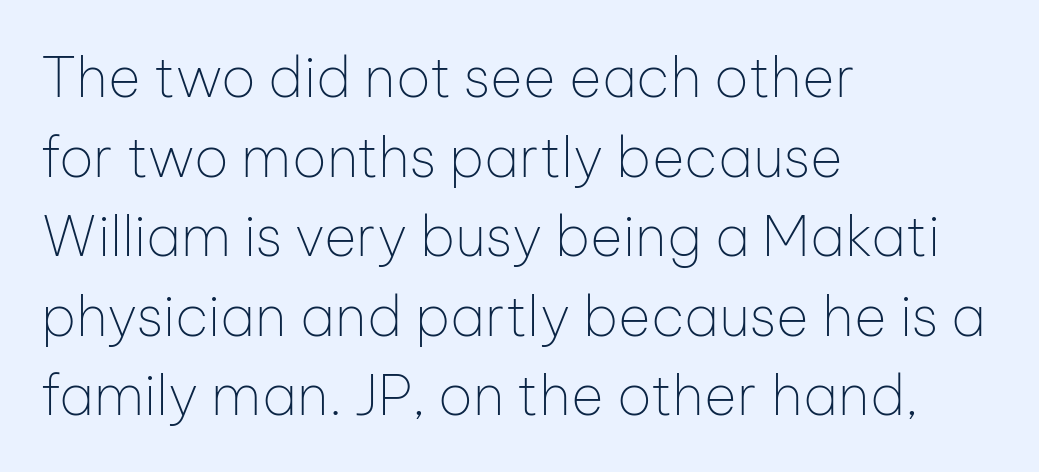
Q: Is the text bold? A: No.
Q: Is the text italic (slanted)? A: No, it is upright.
Q: Is the typeface a serif or a sans-serif typeface? A: Sans-serif.
Q: Is the text underlined? A: No.
Q: How is the paragraph aligned? A: Left-aligned.
Q: Is the spacing between letters normal or unusually wide? A: Normal.
Q: Is the spacing between lines tight, normal or loose? A: Normal.
Q: Width (condensed, normal, or wide)? A: Normal.
Q: Stroke contrast? A: Low.
Q: x-height? A: Medium.
Q: Monospaced? A: No.
